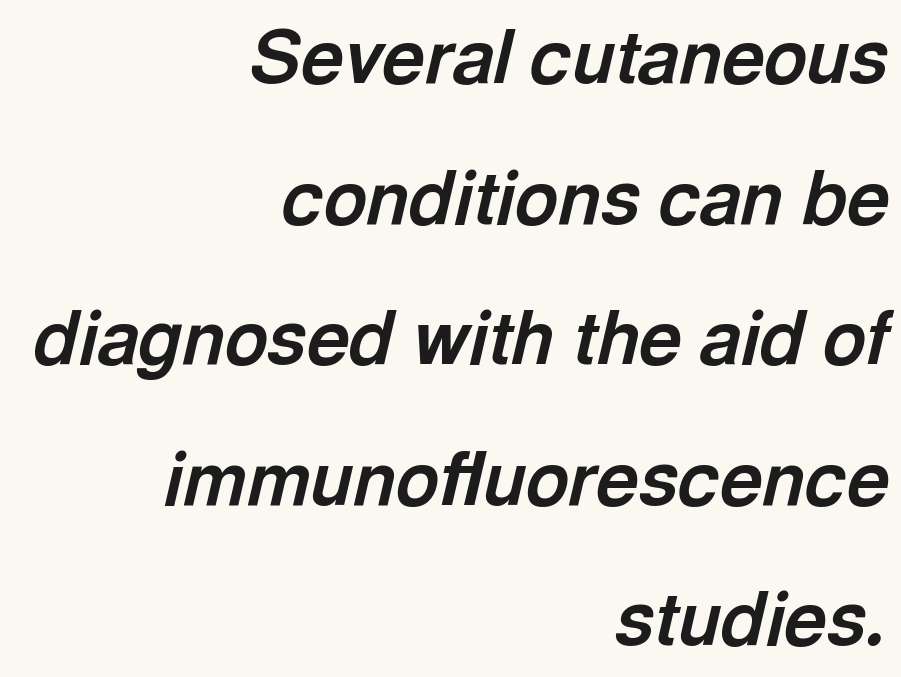
{"italic": "yes", "lean": "right", "slant_degrees": 13, "bold": "yes", "weight": "bold", "width": "normal", "x_height": "medium", "monospaced": "no", "underline": "no", "align": "right", "line_spacing": "loose", "line_spacing_ratio": 1.9, "letter_spacing": "normal", "letter_spacing_em": 0.0, "glyph_px": 74}
